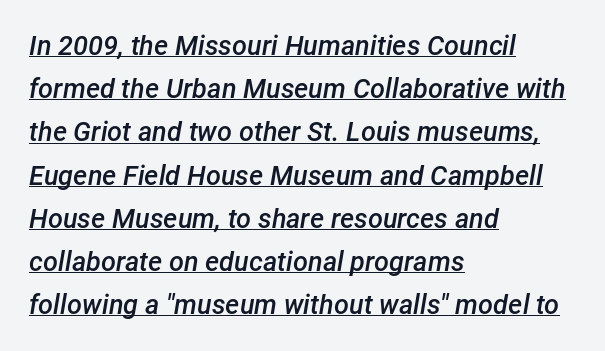
The image shows 27 px text type, italic (leaning right); set left-aligned, normal line spacing (1.6x), normal letter spacing, underlined.
